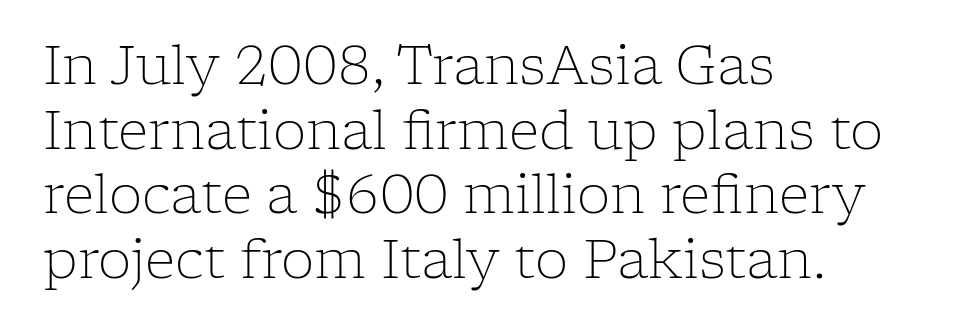
Q: Is the text bold? A: No.
Q: Is the text italic (slanted)? A: No, it is upright.
Q: Is the typeface a serif or a sans-serif typeface? A: Serif.
Q: Is the text underlined? A: No.
Q: How is the paragraph aligned? A: Left-aligned.
Q: Is the spacing between letters normal or unusually wide? A: Normal.
Q: Width (condensed, normal, or wide)? A: Normal.
Q: Stroke contrast? A: Low.
Q: x-height? A: Medium.
Q: Monospaced? A: No.
